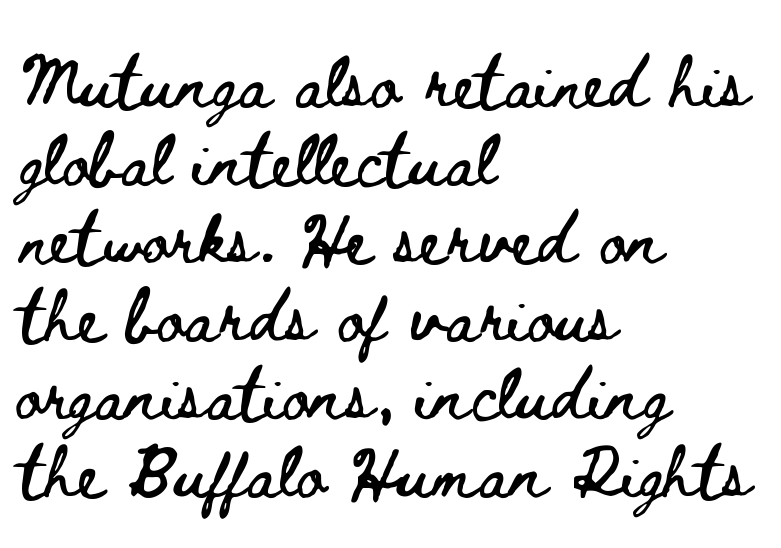
{"width": "wide", "stroke_contrast": "low", "x_height": "small", "monospaced": "no", "underline": "no", "align": "left", "line_spacing": "normal", "line_spacing_ratio": 1.5, "letter_spacing": "normal", "letter_spacing_em": 0.0, "glyph_px": 52}
